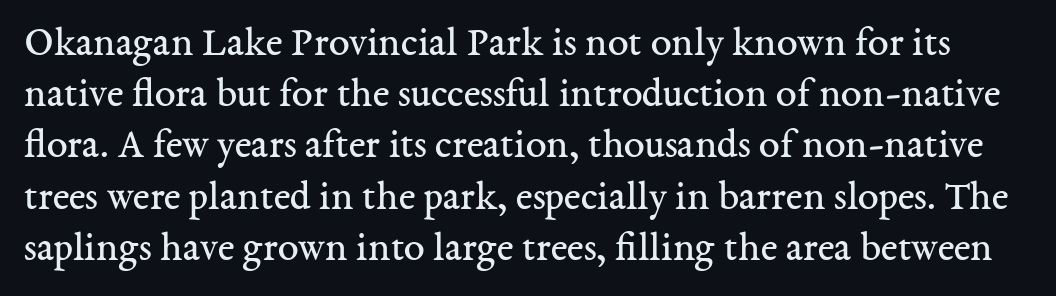
The image shows 42 px regular-weight serif type, upright; set line spacing 1.22x, normal letter spacing, not underlined; medium stroke contrast and a medium x-height.
